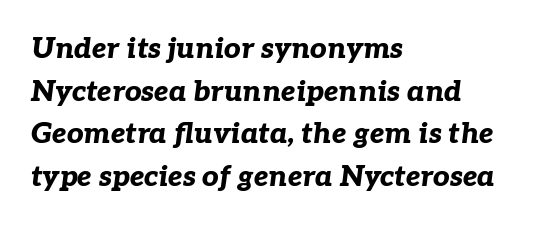
{"italic": "yes", "lean": "right", "slant_degrees": 7, "bold": "yes", "weight": "bold", "width": "normal", "stroke_contrast": "low", "x_height": "medium", "monospaced": "no", "underline": "no", "align": "left", "line_spacing": "normal", "line_spacing_ratio": 1.47, "letter_spacing": "normal", "letter_spacing_em": 0.0, "glyph_px": 29}
